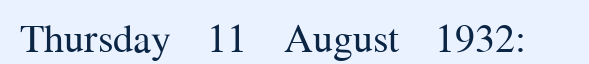
{"serif": "yes", "italic": "no", "bold": "no", "weight": "regular", "width": "normal", "stroke_contrast": "medium", "x_height": "medium", "monospaced": "no", "underline": "no", "letter_spacing": "normal", "letter_spacing_em": 0.0, "glyph_px": 40}
